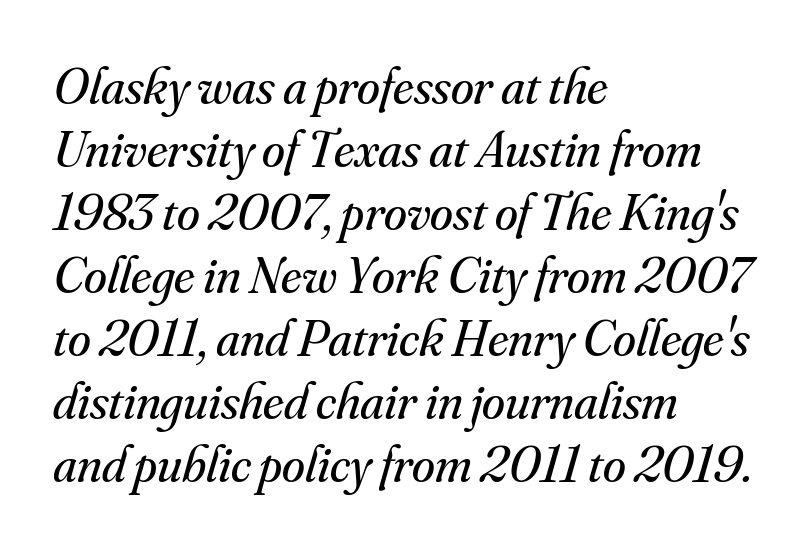
The image shows 52 px regular-weight serif type, italic (leaning right); set left-aligned, line spacing 1.21x, normal letter spacing, not underlined; medium stroke contrast and a small x-height.
